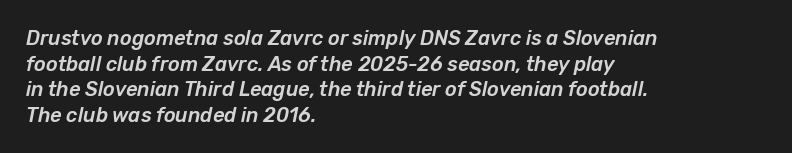
The image shows 20 px text type, italic (leaning right); set left-aligned, normal line spacing (1.28x), normal letter spacing, not underlined.
